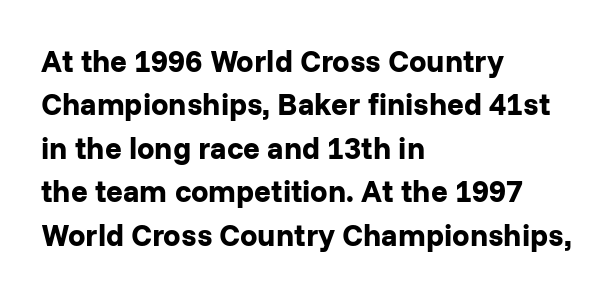
{"serif": "no", "italic": "no", "bold": "yes", "weight": "bold", "width": "normal", "stroke_contrast": "low", "x_height": "medium", "monospaced": "no", "underline": "no", "align": "left", "line_spacing": "normal", "line_spacing_ratio": 1.4, "letter_spacing": "normal", "letter_spacing_em": 0.0, "glyph_px": 31}
